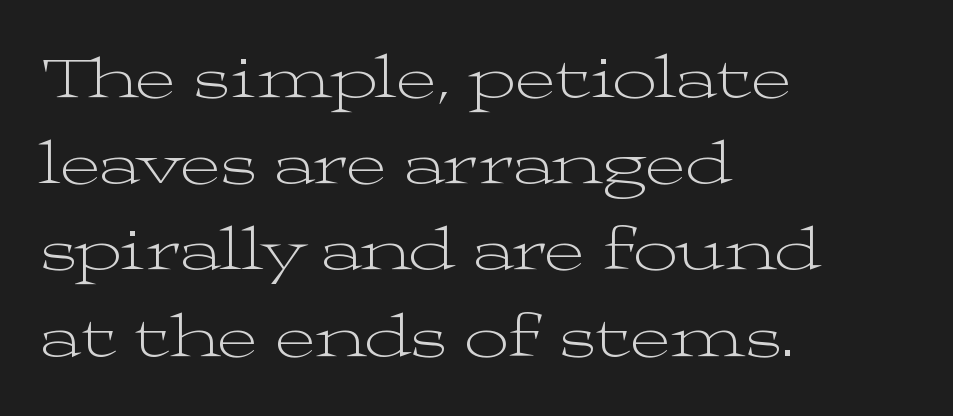
{"serif": "yes", "italic": "no", "bold": "no", "weight": "light", "width": "wide", "stroke_contrast": "medium", "x_height": "medium", "monospaced": "no", "underline": "no", "align": "left", "line_spacing": "normal", "line_spacing_ratio": 1.39, "letter_spacing": "normal", "letter_spacing_em": 0.0, "glyph_px": 62}
